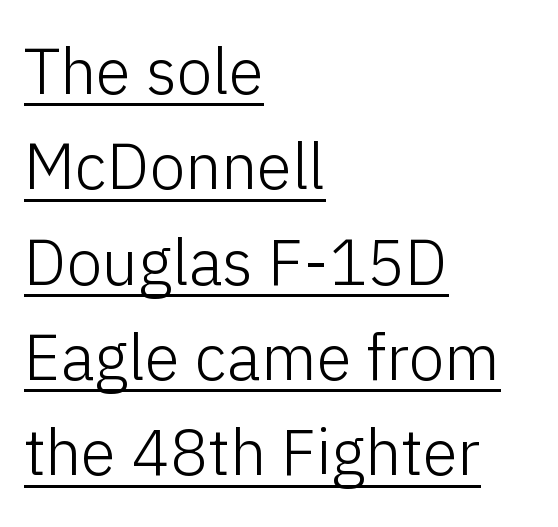
{"serif": "no", "italic": "no", "bold": "no", "weight": "light", "width": "normal", "stroke_contrast": "low", "x_height": "medium", "monospaced": "no", "underline": "yes", "align": "left", "line_spacing": "normal", "line_spacing_ratio": 1.49, "letter_spacing": "normal", "letter_spacing_em": 0.0, "glyph_px": 64}
